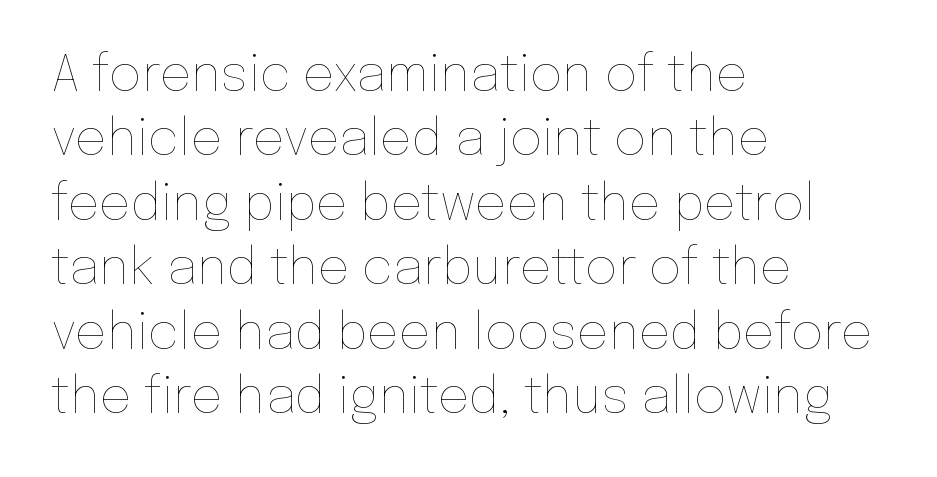
The image shows 50 px thin type, upright; set left-aligned, normal line spacing (1.29x), normal letter spacing, not underlined; low stroke contrast and a medium x-height.
